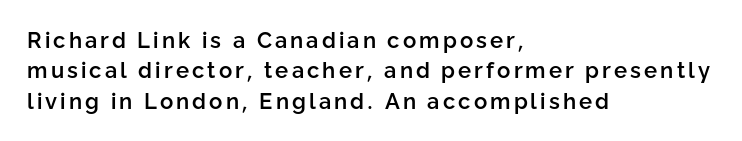
Q: Is the text bold? A: Semi-bold.
Q: Is the text italic (slanted)? A: No, it is upright.
Q: Is the text underlined? A: No.
Q: How is the paragraph aligned? A: Left-aligned.
Q: Is the spacing between lines tight, normal or loose? A: Normal.
